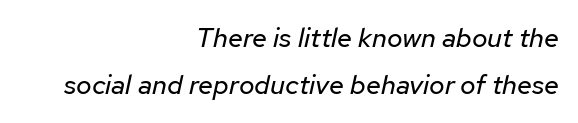
The image shows 27 px text type, italic (leaning right); set right-aligned, line spacing 1.75x, normal letter spacing, not underlined.
